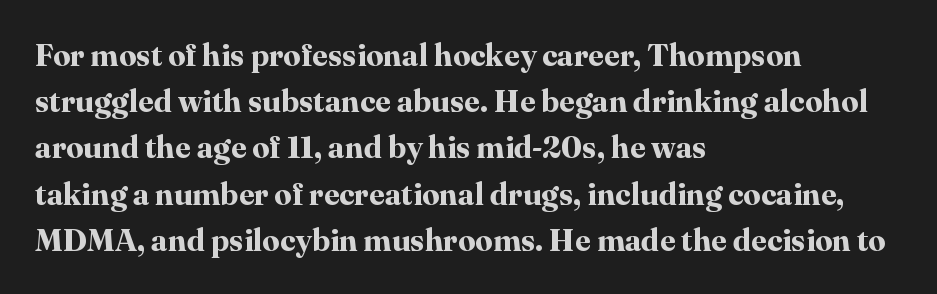
The image shows 31 px bold serif type, upright; set left-aligned, normal line spacing (1.49x), normal letter spacing, not underlined; high stroke contrast and a medium x-height.
